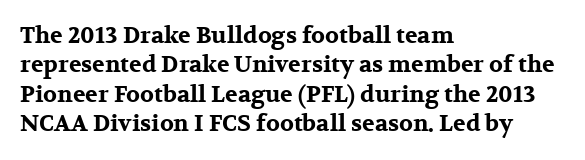
{"italic": "no", "bold": "yes", "underline": "no", "align": "left", "line_spacing": "normal", "line_spacing_ratio": 1.28, "letter_spacing": "normal", "letter_spacing_em": 0.0, "glyph_px": 23}
